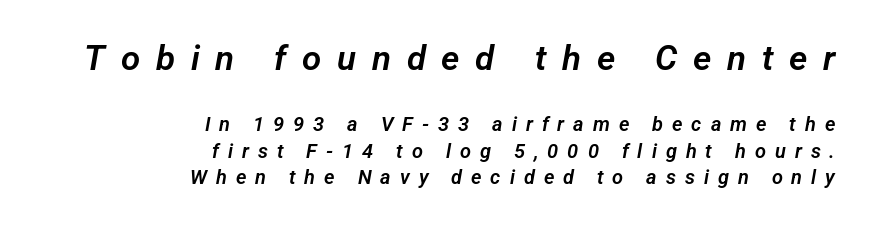
{"serif": "no", "width": "normal", "stroke_contrast": "low", "x_height": "medium", "monospaced": "no", "underline": "no", "align": "right", "line_spacing": "normal", "line_spacing_ratio": 1.34, "letter_spacing": "wide", "letter_spacing_em": 0.45, "larger_block": "first", "size_ratio": 1.75, "glyph_px": 35}
